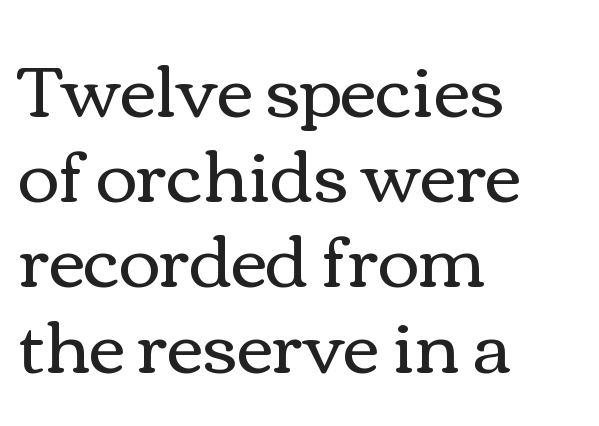
Q: Is the text bold? A: No.
Q: Is the text italic (slanted)? A: No, it is upright.
Q: Is the text underlined? A: No.
Q: How is the paragraph aligned? A: Left-aligned.
Q: Is the spacing between letters normal or unusually wide? A: Normal.
Q: Width (condensed, normal, or wide)? A: Wide.
Q: x-height? A: Medium.
Q: Monospaced? A: No.
